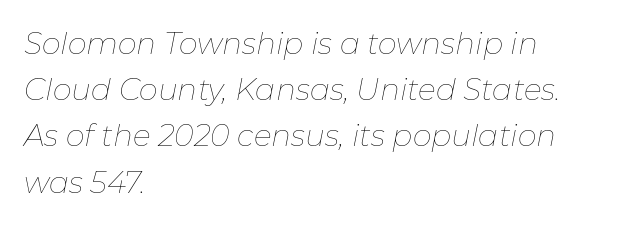
The image shows 30 px thin type, italic (leaning right); set left-aligned, normal line spacing (1.54x), normal letter spacing, not underlined; low stroke contrast and a medium x-height.
